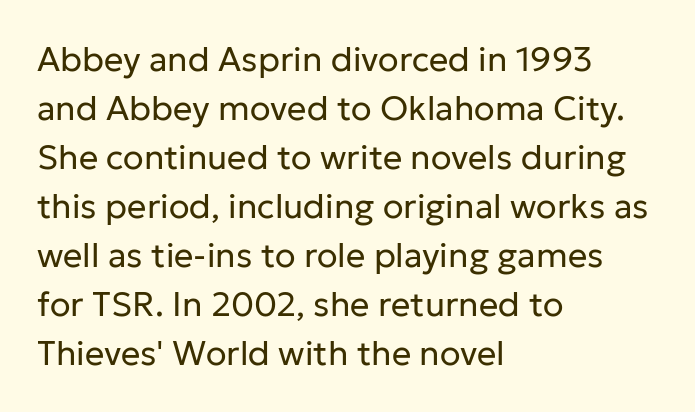
Only glyphs here, with clear space below each row. This reads as an unemphasized weight, regular at the heaviest. The typography opts for an upright posture over an oblique one. You could not count columns in this text — the font is proportionally spaced. The rows are spaced the way most documents space them. Each word holds together tightly as a unit, with standard inter-letter gaps.
